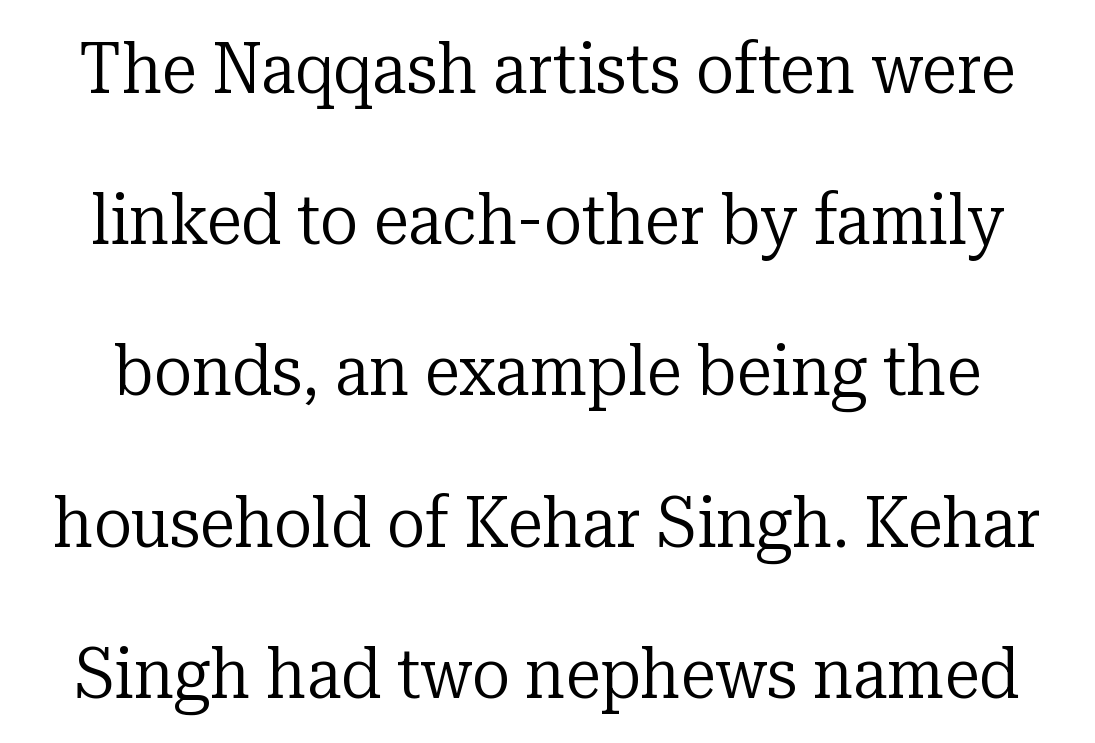
How are the letters spaced? Ordinarily, with no added tracking. A typesetter would call this proportional, since set widths differ per character. The weight would be labelled regular, book, light, or lighter still. Leading is clearly above the norm, producing a sparse column.
